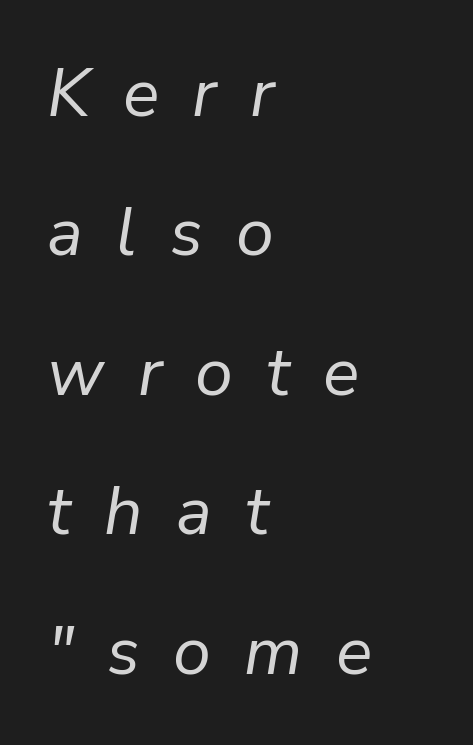
{"italic": "yes", "lean": "right", "slant_degrees": 9, "bold": "no", "weight": "regular", "width": "normal", "stroke_contrast": "low", "x_height": "medium", "monospaced": "no", "underline": "no", "align": "left", "line_spacing": "loose", "line_spacing_ratio": 2.05, "letter_spacing": "wide", "letter_spacing_em": 0.49, "glyph_px": 68}
